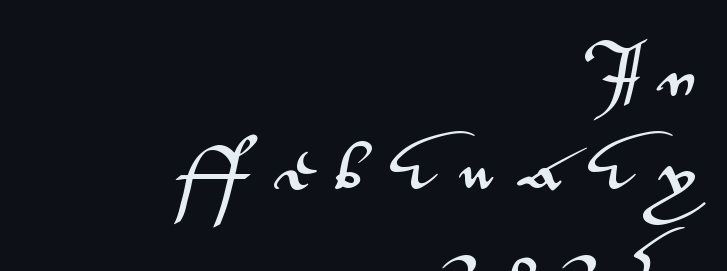
The image shows 53 px wide sans-serif type; set right-aligned, line spacing 1.76x, unusually wide letter spacing (+0.47 em), not underlined; medium stroke contrast and a small x-height.
